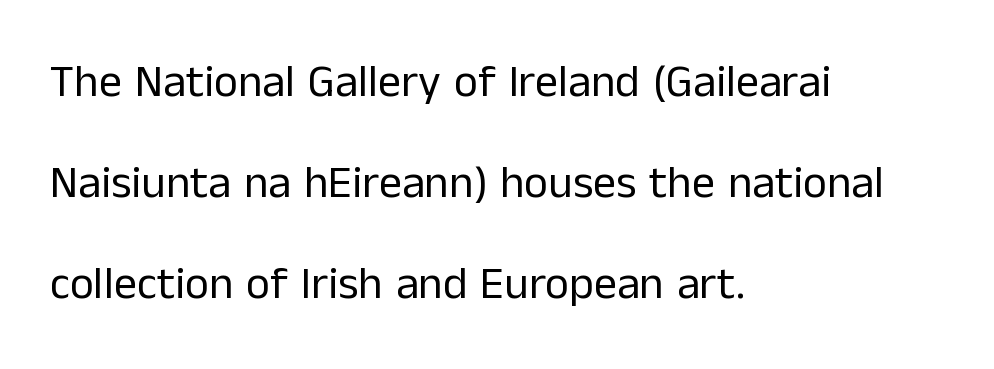
{"serif": "no", "italic": "no", "bold": "no", "weight": "regular", "width": "normal", "stroke_contrast": "low", "x_height": "medium", "monospaced": "no", "underline": "no", "align": "left", "line_spacing": "loose", "line_spacing_ratio": 2.2, "letter_spacing": "normal", "letter_spacing_em": 0.0, "glyph_px": 46}
